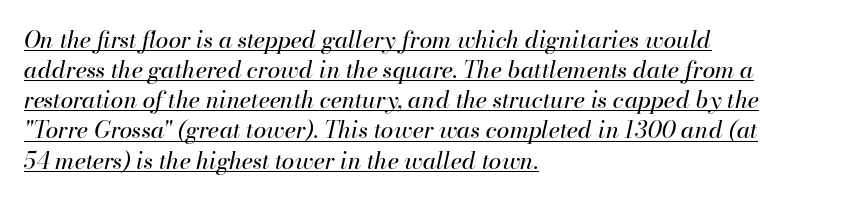
The image shows 23 px text type, italic (leaning right); set left-aligned, normal line spacing (1.31x), normal letter spacing, underlined.
